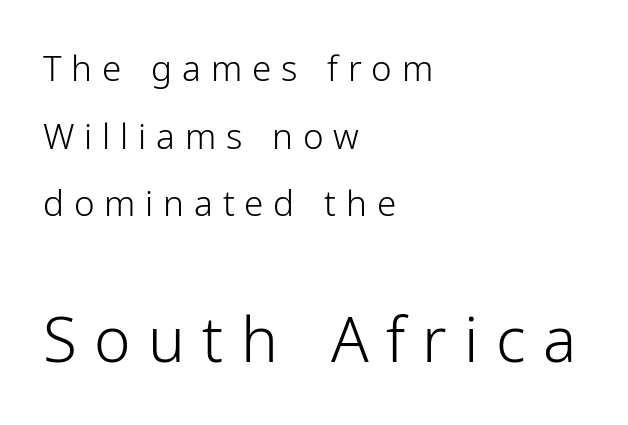
The later block is typeset at a bigger size than the earlier block. Spacing verdict: proportional, widths tailored to each character. The face used here is a sans, in the tradition of grotesques and geometrics. Rule under the text: the space is simply empty. Every stem runs plumb, perpendicular to the baseline. Where is the straight margin? On the left.
